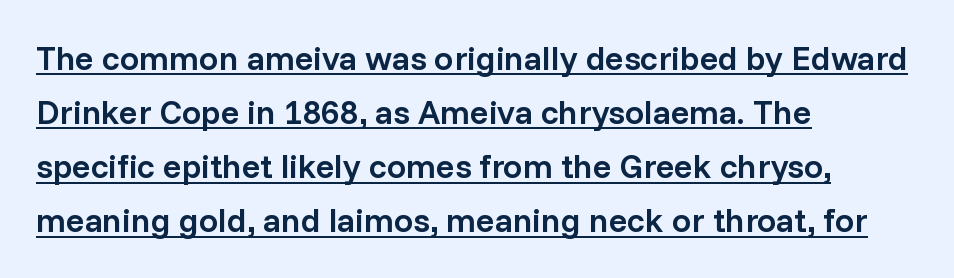
Q: Is the text bold? A: Semi-bold.
Q: Is the text italic (slanted)? A: No, it is upright.
Q: Is the typeface a serif or a sans-serif typeface? A: Sans-serif.
Q: Is the text underlined? A: Yes.
Q: How is the paragraph aligned? A: Left-aligned.
Q: Is the spacing between letters normal or unusually wide? A: Normal.
Q: Is the spacing between lines tight, normal or loose? A: Normal.
Q: Width (condensed, normal, or wide)? A: Normal.
Q: Stroke contrast? A: Low.
Q: x-height? A: Medium.
Q: Monospaced? A: No.
